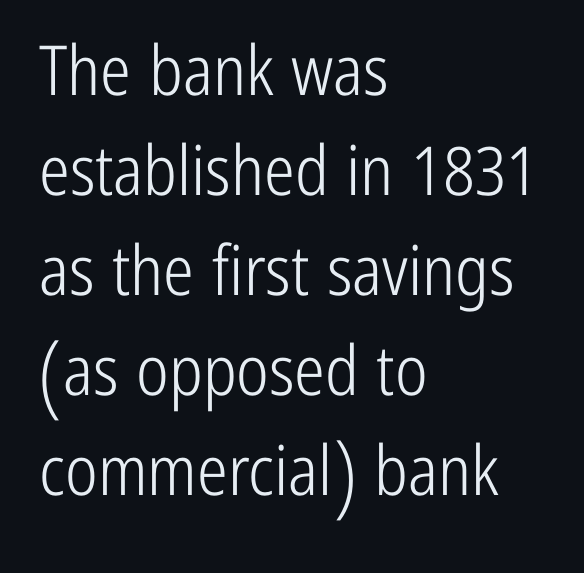
Stems and bowls with no extra thickness — not bold. Vertically, the passage feels balanced, rows spaced as you'd expect. Glyph-to-glyph distance matches everyday printed text. Compared with a centered layout, this one pins lines to the left instead.
